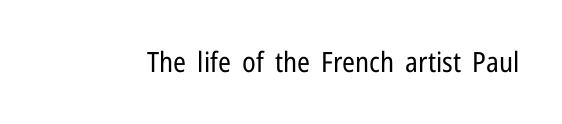
These lines are composed in type without serifs. Type without underlining. The letters advance in unequal steps, a hallmark of proportional type. Words appear dense and cohesive because spacing is normal.
